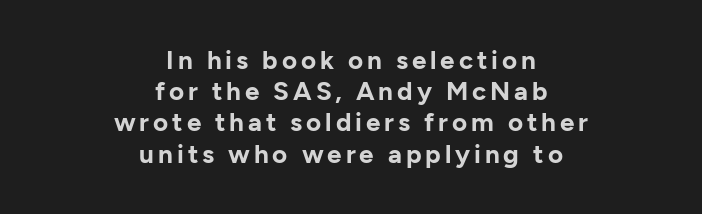
The image shows 26 px bold type, upright; set centered, line spacing 1.2x, not underlined.
